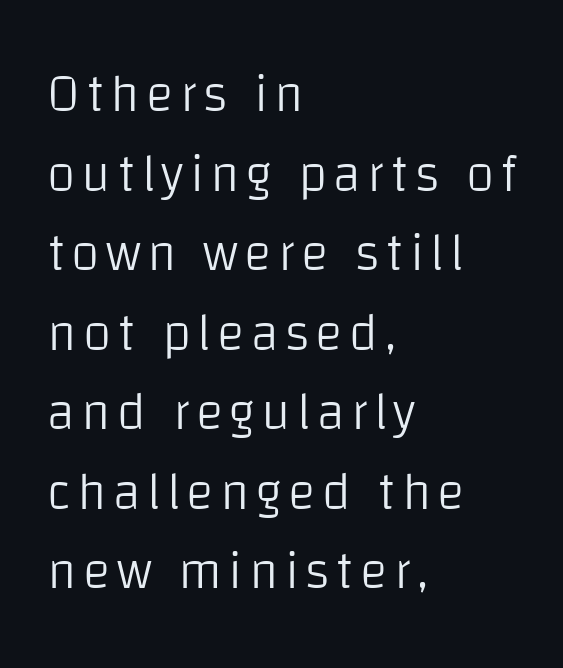
{"serif": "no", "italic": "no", "bold": "no", "weight": "light", "width": "normal", "stroke_contrast": "low", "x_height": "large", "monospaced": "no", "underline": "no", "align": "left", "line_spacing": "normal", "line_spacing_ratio": 1.53, "glyph_px": 52}
